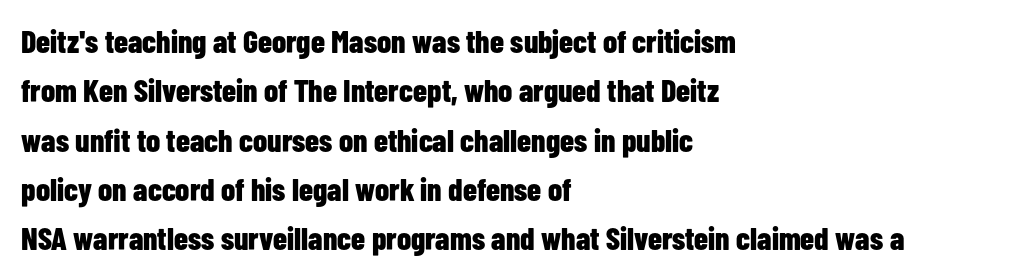
Lines of text with bare space underneath. Caption: standard tracking, unaltered. Compared with an ordinary text face, these strokes are far heavier — a full bold. Are there feet on the stems? There aren't — it's a sans.
